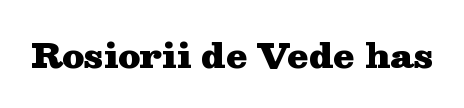
Is this a sans? No — the strokes have serifs. Designer's note — italics off, roman on. Do the characters align in a grid? No, the font is proportional. The passage shown is not underscored anywhere. The sample has been set heavy, in full bold.
